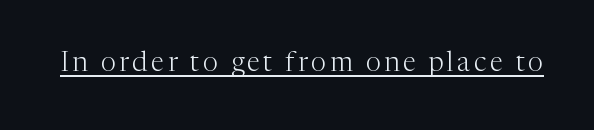
{"italic": "no", "bold": "no", "underline": "yes", "glyph_px": 27}
